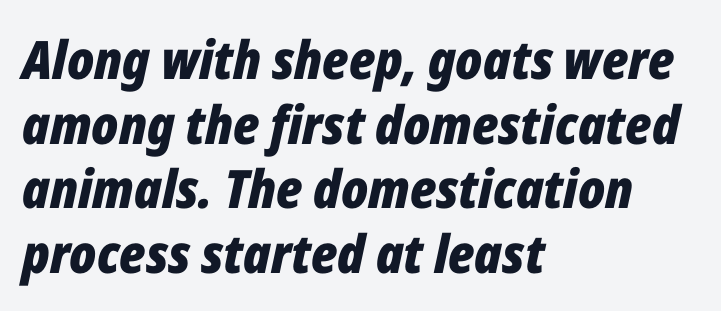
The image shows 53 px bold, condensed type, italic (leaning right); set left-aligned, line spacing 1.22x, normal letter spacing, not underlined; low stroke contrast and a medium x-height.
